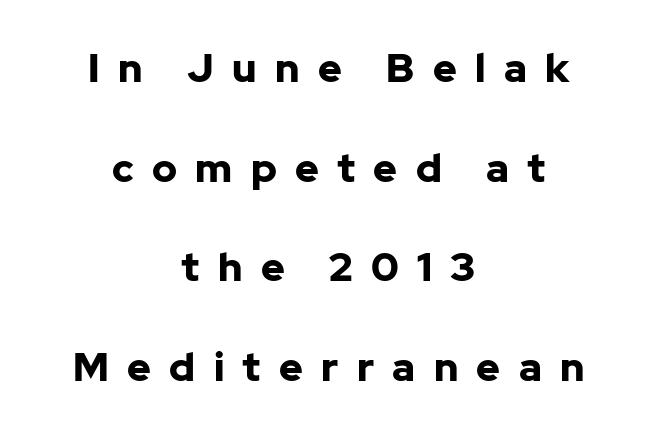
Q: Is the text bold? A: Yes.
Q: Is the text italic (slanted)? A: No, it is upright.
Q: Is the typeface a serif or a sans-serif typeface? A: Sans-serif.
Q: Is the text underlined? A: No.
Q: How is the paragraph aligned? A: Centered.
Q: Is the spacing between letters normal or unusually wide? A: Unusually wide.
Q: Is the spacing between lines tight, normal or loose? A: Loose.
Q: Width (condensed, normal, or wide)? A: Normal.
Q: Stroke contrast? A: Low.
Q: x-height? A: Medium.
Q: Monospaced? A: No.
